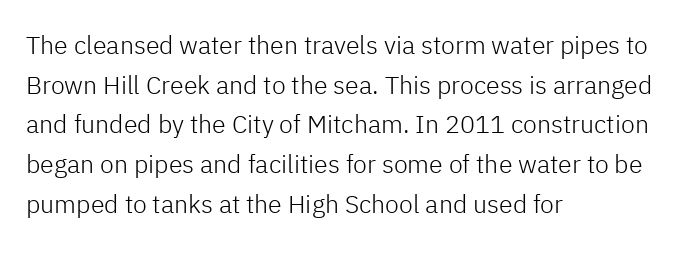
Q: Is the text bold? A: No.
Q: Is the text italic (slanted)? A: No, it is upright.
Q: Is the text underlined? A: No.
Q: How is the paragraph aligned? A: Left-aligned.
Q: Is the spacing between letters normal or unusually wide? A: Normal.
Q: Is the spacing between lines tight, normal or loose? A: Normal.
